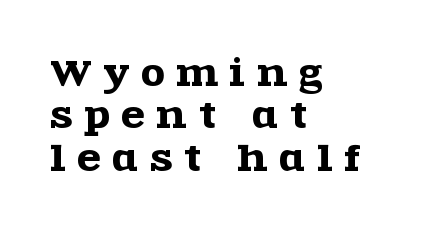
Q: Is the text italic (slanted)? A: No, it is upright.
Q: Is the typeface a serif or a sans-serif typeface? A: Serif.
Q: Is the text underlined? A: No.
Q: How is the paragraph aligned? A: Left-aligned.
Q: Is the spacing between letters normal or unusually wide? A: Unusually wide.
Q: Is the spacing between lines tight, normal or loose? A: Normal.
Q: Width (condensed, normal, or wide)? A: Wide.
Q: x-height? A: Large.
Q: Monospaced? A: No.
